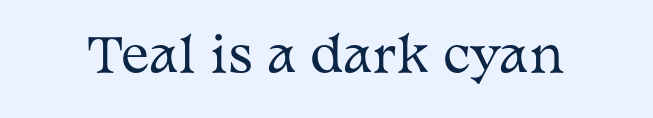
{"serif": "yes", "italic": "no", "bold": "no", "weight": "regular", "width": "wide", "stroke_contrast": "medium", "x_height": "medium", "monospaced": "no", "underline": "no", "letter_spacing": "normal", "letter_spacing_em": 0.0, "glyph_px": 47}
